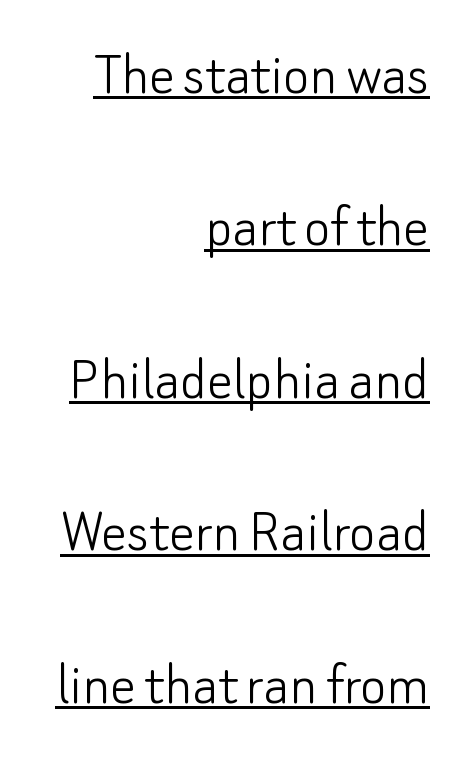
Vertical strokes here are truly vertical. The characters display no serif detailing; their extremities are plain. This sample carries an underscore along the baseline area. A great deal of white space separates one row of letters from the next. The passage shown is typed in a proportional face where columns would drift.
